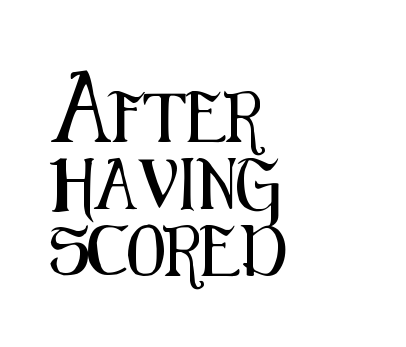
The image shows 50 px condensed type, upright; set left-aligned, normal line spacing (1.34x), normal letter spacing, not underlined; medium stroke contrast and a medium x-height.
